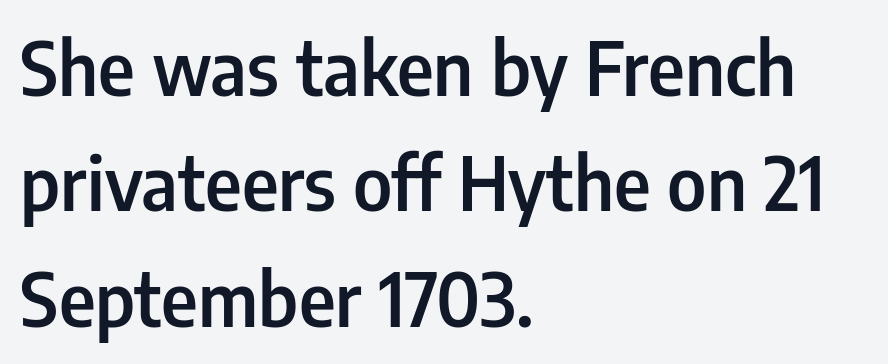
Q: Is the text bold? A: Semi-bold.
Q: Is the text italic (slanted)? A: No, it is upright.
Q: Is the typeface a serif or a sans-serif typeface? A: Sans-serif.
Q: Is the text underlined? A: No.
Q: How is the paragraph aligned? A: Left-aligned.
Q: Is the spacing between letters normal or unusually wide? A: Normal.
Q: Is the spacing between lines tight, normal or loose? A: Normal.
Q: Width (condensed, normal, or wide)? A: Condensed.
Q: Stroke contrast? A: Low.
Q: x-height? A: Medium.
Q: Monospaced? A: No.
